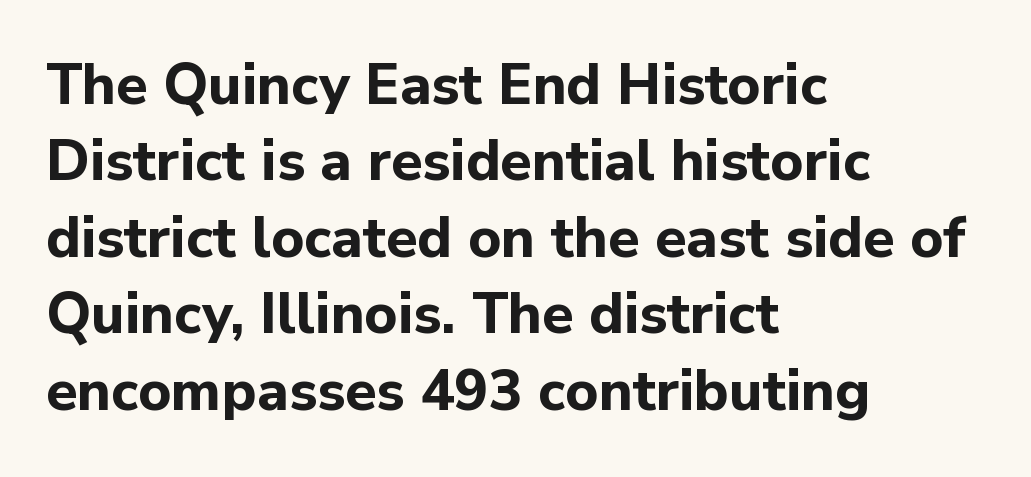
Students, this is bold: see how much ink each stroke carries. Serif or sans? Sans — the stroke terminals are bare. When letters stand straight like this, we call the style roman or upright. Here the designer chose a conventional face with non-uniform glyph widths. These lines are set flush left with a ragged right edge.
